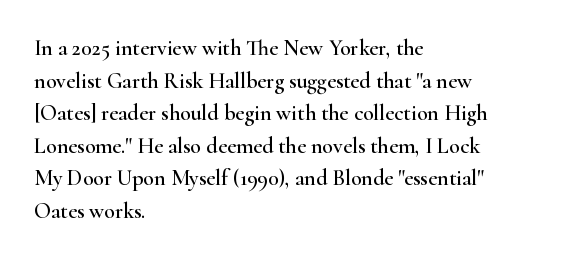
Q: Is the text italic (slanted)? A: No, it is upright.
Q: Is the text underlined? A: No.
Q: How is the paragraph aligned? A: Left-aligned.
Q: Is the spacing between letters normal or unusually wide? A: Normal.
Q: Is the spacing between lines tight, normal or loose? A: Normal.
